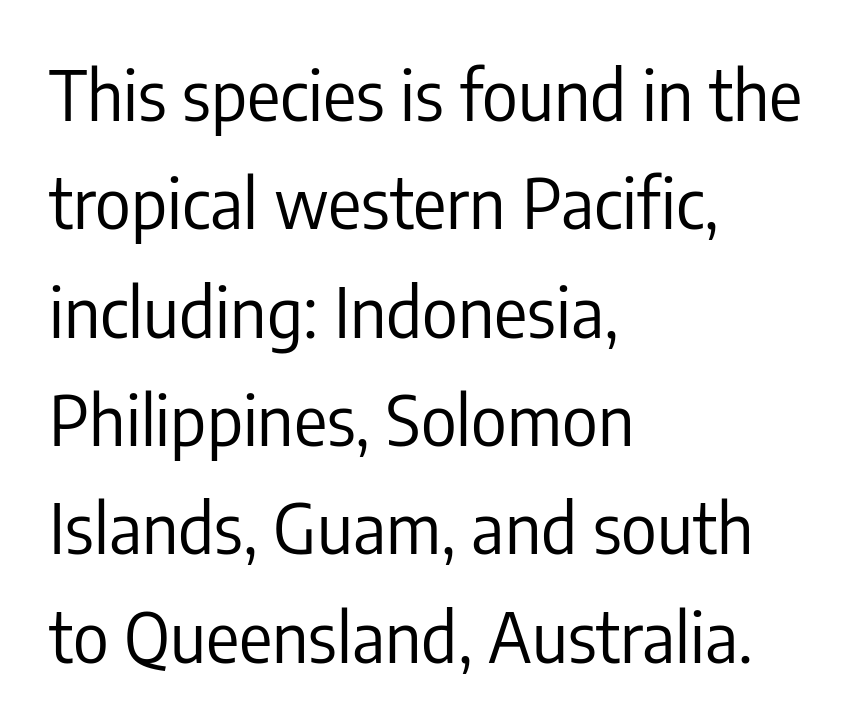
Q: Is the text bold? A: No.
Q: Is the text italic (slanted)? A: No, it is upright.
Q: Is the typeface a serif or a sans-serif typeface? A: Sans-serif.
Q: Is the text underlined? A: No.
Q: How is the paragraph aligned? A: Left-aligned.
Q: Is the spacing between letters normal or unusually wide? A: Normal.
Q: Is the spacing between lines tight, normal or loose? A: Normal.
Q: Width (condensed, normal, or wide)? A: Condensed.
Q: Stroke contrast? A: Low.
Q: x-height? A: Medium.
Q: Monospaced? A: No.
